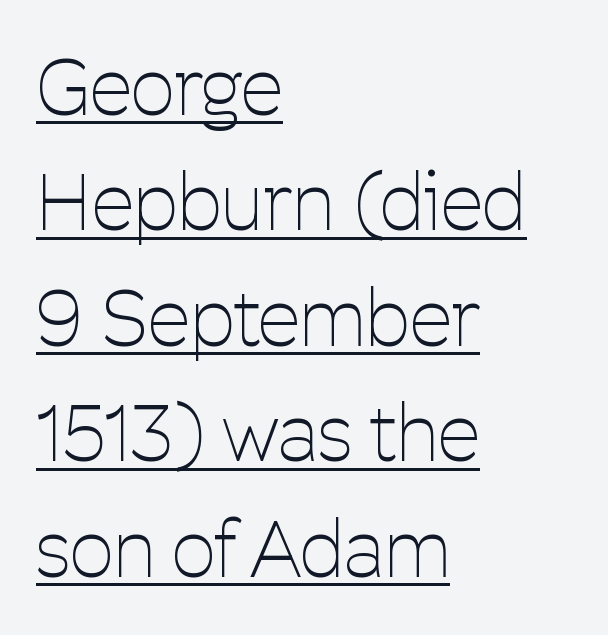
Regular leading. The setting favours the left margin, as ordinary paragraphs usually do. The passage shown has conventional tracking throughout. Quick note: underline on. This sample uses an upright cut, with every glyph sitting square on the baseline.
